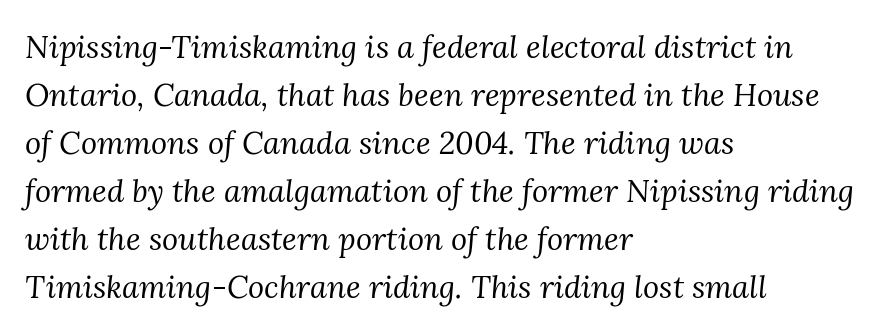
Q: Is the text bold? A: No.
Q: Is the text italic (slanted)? A: Yes, it leans right by about 3 degrees.
Q: Is the typeface a serif or a sans-serif typeface? A: Serif.
Q: Is the text underlined? A: No.
Q: How is the paragraph aligned? A: Left-aligned.
Q: Is the spacing between letters normal or unusually wide? A: Normal.
Q: Is the spacing between lines tight, normal or loose? A: Normal.
Q: Width (condensed, normal, or wide)? A: Normal.
Q: Stroke contrast? A: Medium.
Q: x-height? A: Medium.
Q: Monospaced? A: No.
